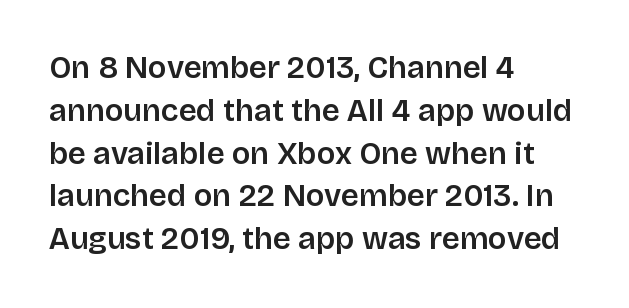
{"serif": "no", "italic": "no", "width": "normal", "stroke_contrast": "low", "x_height": "large", "monospaced": "no", "underline": "no", "align": "left", "line_spacing": "normal", "line_spacing_ratio": 1.38, "letter_spacing": "normal", "letter_spacing_em": 0.0, "glyph_px": 31}
